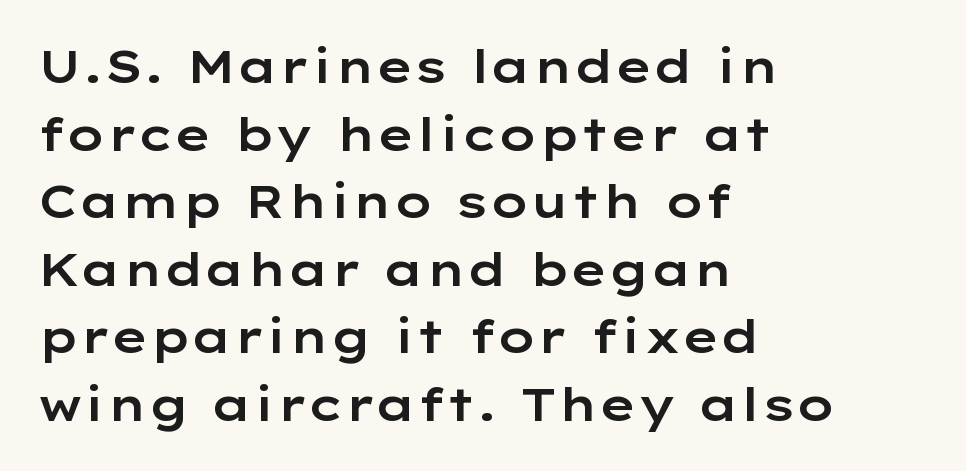
The image shows 46 px wide sans-serif type, upright; set left-aligned, normal line spacing (1.47x), normal letter spacing, not underlined; low stroke contrast and a medium x-height.
